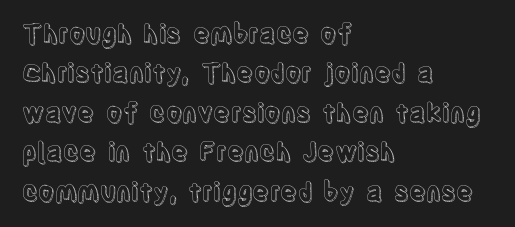
Q: Is the text italic (slanted)? A: No, it is upright.
Q: Is the text underlined? A: No.
Q: How is the paragraph aligned? A: Left-aligned.
Q: Is the spacing between letters normal or unusually wide? A: Normal.
Q: Is the spacing between lines tight, normal or loose? A: Normal.
